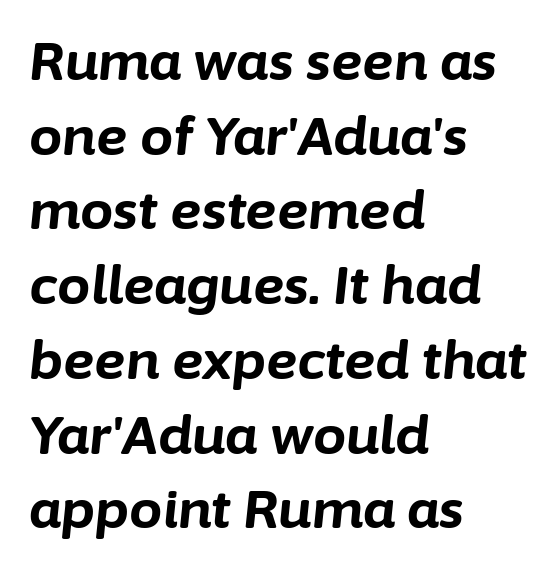
{"italic": "yes", "lean": "right", "slant_degrees": 6, "bold": "yes", "weight": "bold", "width": "normal", "stroke_contrast": "low", "x_height": "medium", "monospaced": "no", "underline": "no", "align": "left", "line_spacing": "normal", "line_spacing_ratio": 1.41, "letter_spacing": "normal", "letter_spacing_em": 0.0, "glyph_px": 53}
